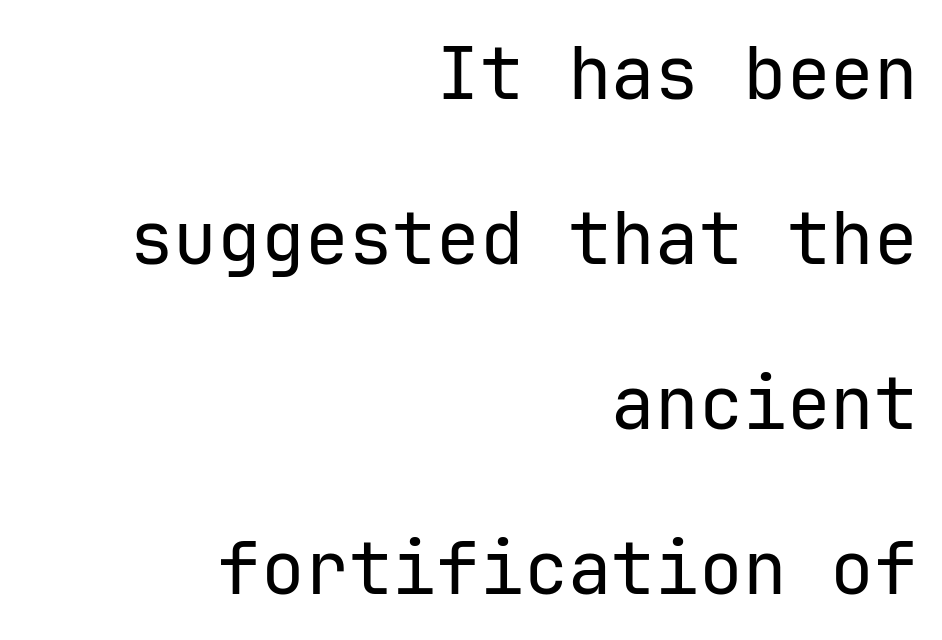
Q: Is the text bold? A: No.
Q: Is the text italic (slanted)? A: No, it is upright.
Q: Is the typeface a serif or a sans-serif typeface? A: Sans-serif.
Q: Is the text underlined? A: No.
Q: How is the paragraph aligned? A: Right-aligned.
Q: Is the spacing between letters normal or unusually wide? A: Normal.
Q: Is the spacing between lines tight, normal or loose? A: Loose.
Q: Width (condensed, normal, or wide)? A: Normal.
Q: Stroke contrast? A: Low.
Q: x-height? A: Medium.
Q: Monospaced? A: Yes.
